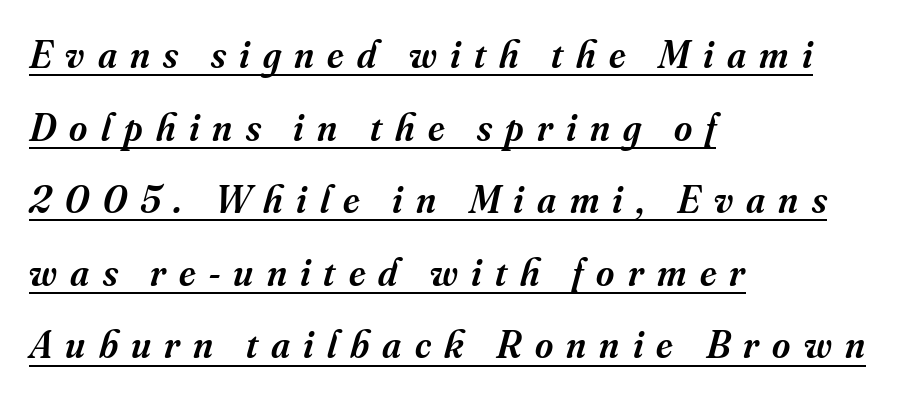
The typography opts for an oblique posture over an upright one. Alignment: flush left. Looks like regular typesetting: each glyph gets only the width it needs. In terms of letterspacing, this is a distinctly airy, spread setting.
